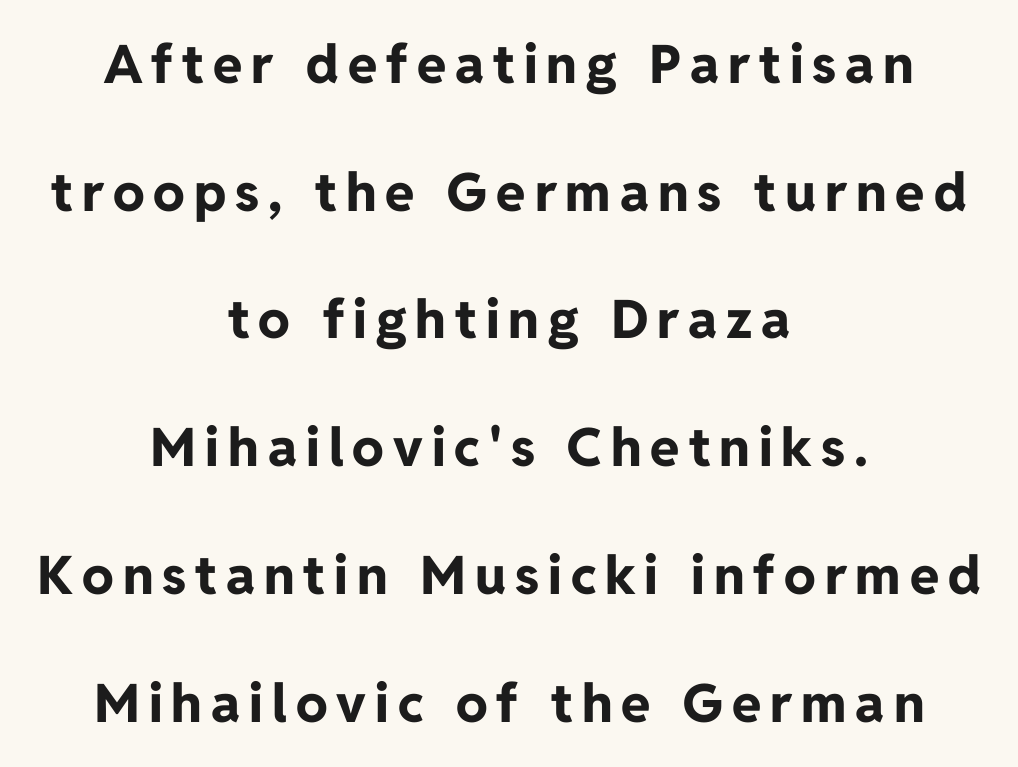
{"serif": "no", "italic": "no", "bold": "yes", "weight": "bold", "width": "normal", "stroke_contrast": "low", "x_height": "medium", "monospaced": "no", "underline": "no", "align": "center", "line_spacing": "loose", "line_spacing_ratio": 2.41, "glyph_px": 53}
